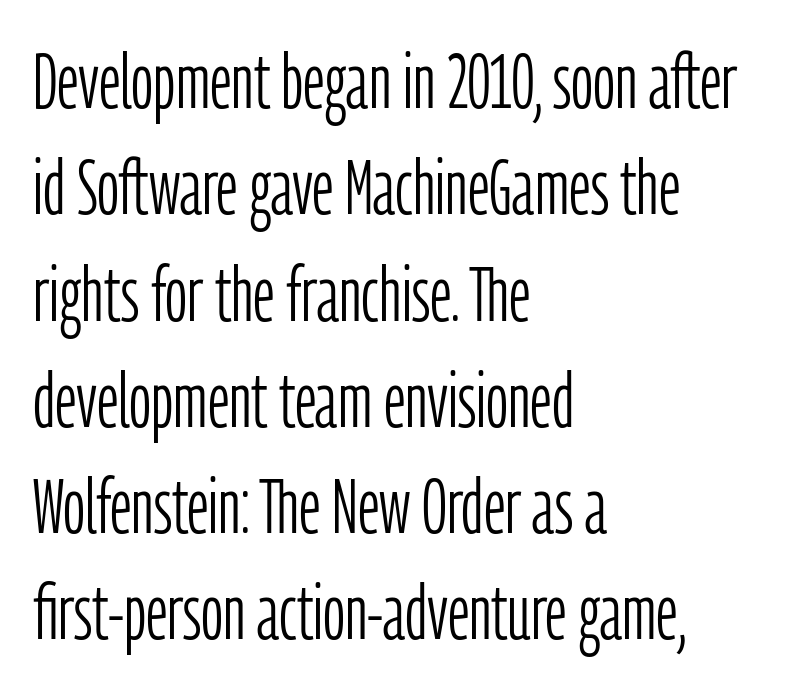
{"serif": "no", "italic": "no", "bold": "no", "weight": "light", "width": "condensed", "stroke_contrast": "low", "x_height": "medium", "monospaced": "no", "underline": "no", "align": "left", "line_spacing": "normal", "line_spacing_ratio": 1.38, "letter_spacing": "normal", "letter_spacing_em": 0.0, "glyph_px": 77}
